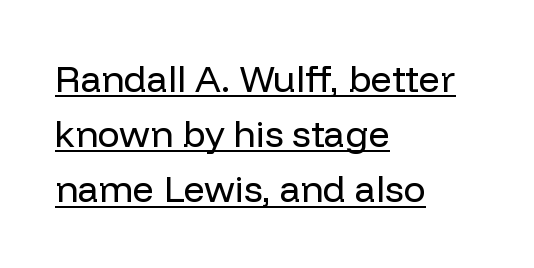
The image shows 37 px regular-weight sans-serif type, upright; set left-aligned, normal line spacing (1.49x), normal letter spacing, underlined; low stroke contrast and a medium x-height.
